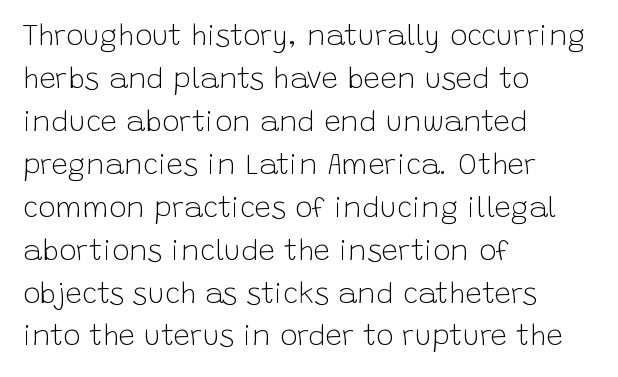
The image shows 29 px light sans-serif type, upright; set left-aligned, normal line spacing (1.48x), normal letter spacing, not underlined; low stroke contrast and a large x-height.
